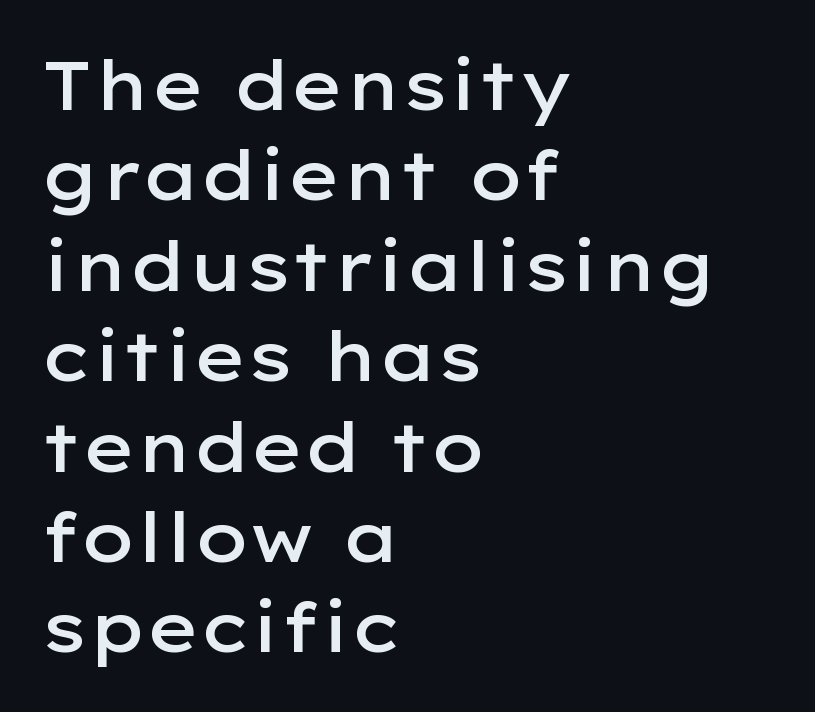
Q: Is the text bold? A: Semi-bold.
Q: Is the text italic (slanted)? A: No, it is upright.
Q: Is the typeface a serif or a sans-serif typeface? A: Sans-serif.
Q: Is the text underlined? A: No.
Q: How is the paragraph aligned? A: Left-aligned.
Q: Is the spacing between letters normal or unusually wide? A: Normal.
Q: Is the spacing between lines tight, normal or loose? A: Normal.
Q: Width (condensed, normal, or wide)? A: Wide.
Q: Stroke contrast? A: Low.
Q: x-height? A: Medium.
Q: Monospaced? A: No.
